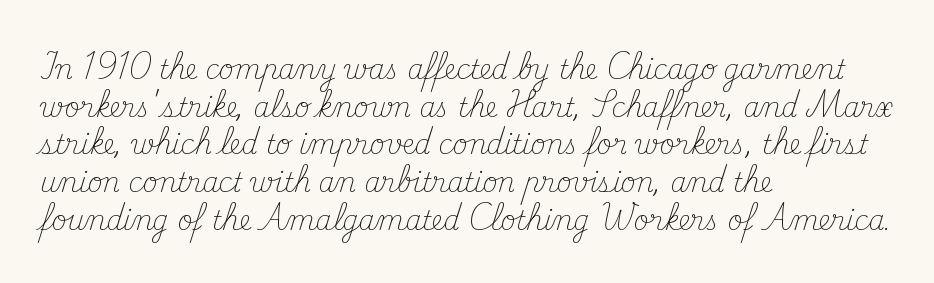
{"bold": "no", "underline": "no", "align": "left", "line_spacing": "normal", "line_spacing_ratio": 1.45, "letter_spacing": "normal", "letter_spacing_em": 0.0, "glyph_px": 26}
